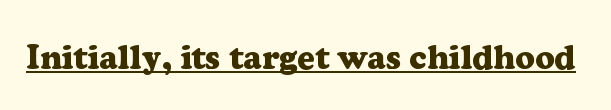
These lines keep a tight, regular rhythm from letter to letter. Proportional: the letters do not fall into vertical columns. A continuous stroke trails under the words, as in a hyperlink. The rendering shows small feet on the letterforms — a serif design. Every letter is thick-stroked: bold, no question.
